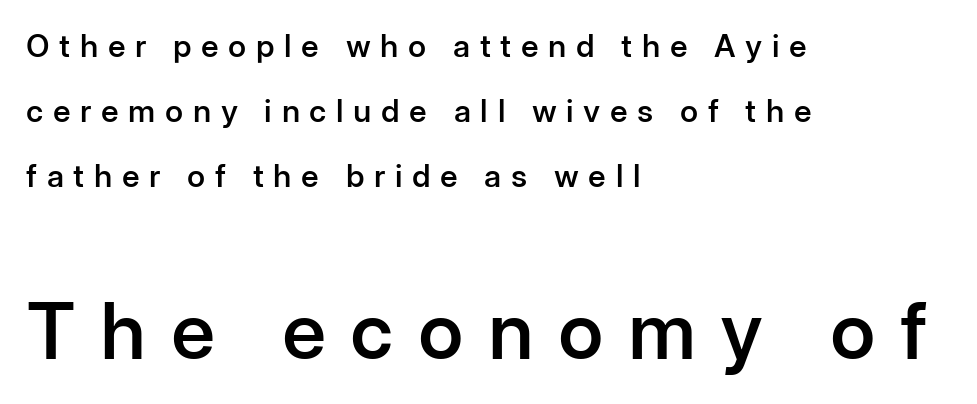
Q: Is the text bold? A: Semi-bold.
Q: Is the text italic (slanted)? A: No, it is upright.
Q: Is the typeface a serif or a sans-serif typeface? A: Sans-serif.
Q: Is the text underlined? A: No.
Q: How is the paragraph aligned? A: Left-aligned.
Q: Is the spacing between letters normal or unusually wide? A: Unusually wide.
Q: Is the spacing between lines tight, normal or loose? A: Loose.
Q: Which block of text is set in a larger size, the first (top) or the second (bottom)? A: The second (bottom) one.
Q: Width (condensed, normal, or wide)? A: Normal.
Q: Stroke contrast? A: Low.
Q: x-height? A: Medium.
Q: Monospaced? A: No.
